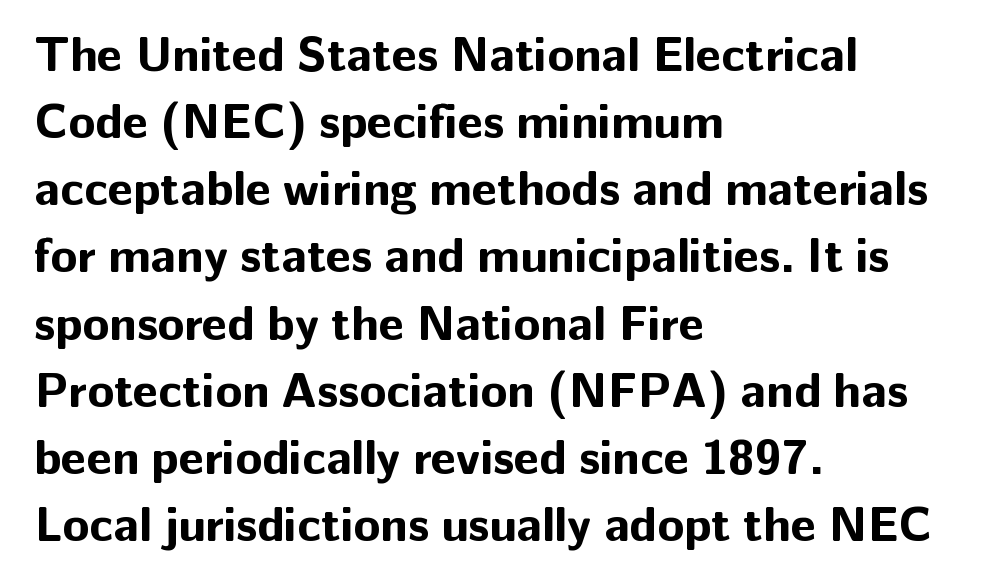
{"serif": "no", "italic": "no", "bold": "yes", "weight": "bold", "width": "normal", "stroke_contrast": "low", "x_height": "medium", "monospaced": "no", "underline": "no", "align": "left", "line_spacing": "normal", "line_spacing_ratio": 1.37, "letter_spacing": "normal", "letter_spacing_em": 0.0, "glyph_px": 49}
